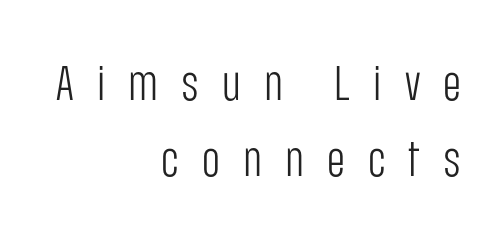
Q: Is the text bold? A: No.
Q: Is the text italic (slanted)? A: No, it is upright.
Q: Is the typeface a serif or a sans-serif typeface? A: Sans-serif.
Q: Is the text underlined? A: No.
Q: How is the paragraph aligned? A: Right-aligned.
Q: Is the spacing between letters normal or unusually wide? A: Unusually wide.
Q: Is the spacing between lines tight, normal or loose? A: Normal.
Q: Width (condensed, normal, or wide)? A: Condensed.
Q: Stroke contrast? A: Low.
Q: x-height? A: Large.
Q: Monospaced? A: No.
